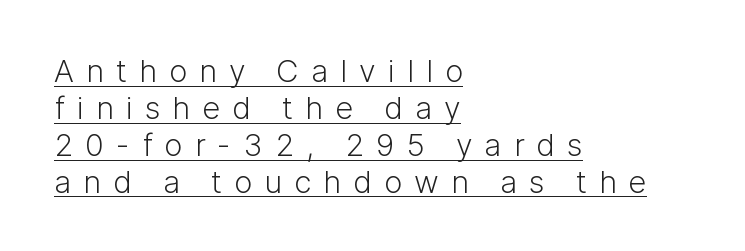
Words appear elongated and porous because spacing is wide. The letters stand straight up with perfectly vertical stems. The face used here is proportionally spaced, like ordinary book or web type. The type family on display is of the sans-serif kind.
